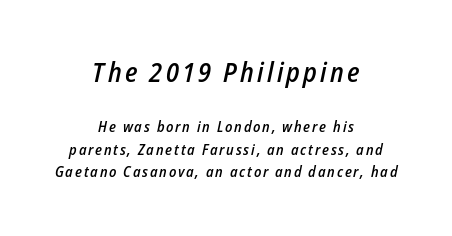
Clear beneath every line of the passage. Every letter is mildly thick-stroked: semibold rather than bold. The letters in the upper block stand taller than those in the block below. The whitespace from short lines is split evenly between both sides. The whole block is typeset with a tilt.
